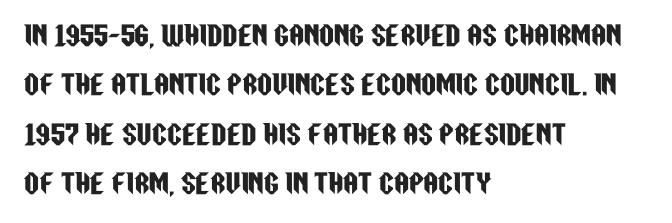
The image shows 26 px text type, upright; set left-aligned, loose line spacing (1.9x), normal letter spacing, not underlined.
